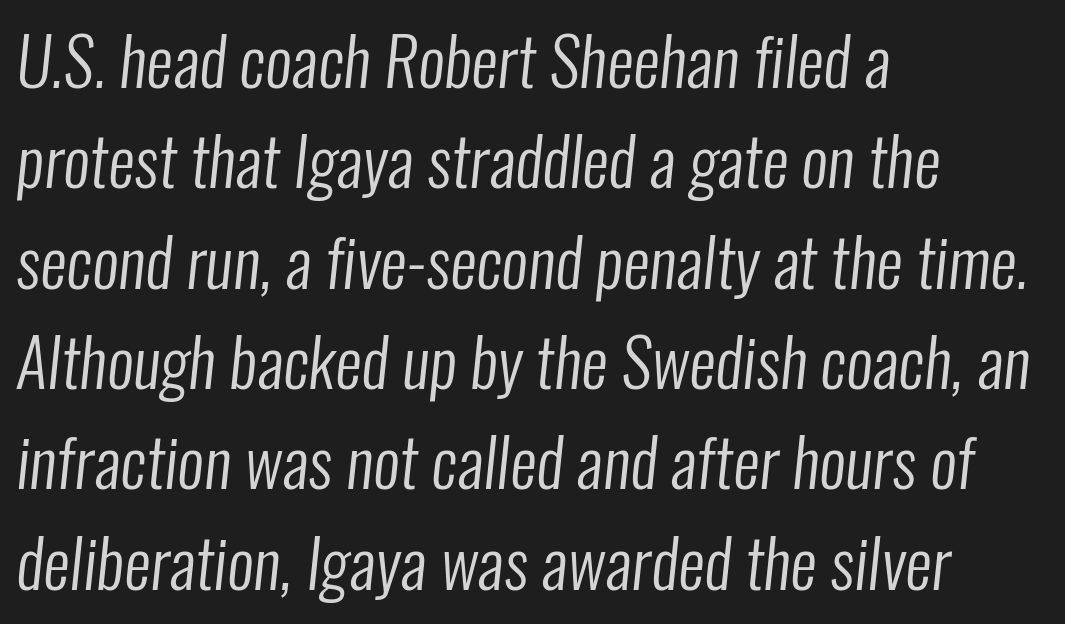
The image shows 66 px regular-weight, condensed sans-serif type; set left-aligned, normal line spacing (1.52x), normal letter spacing, not underlined; low stroke contrast and a medium x-height.
